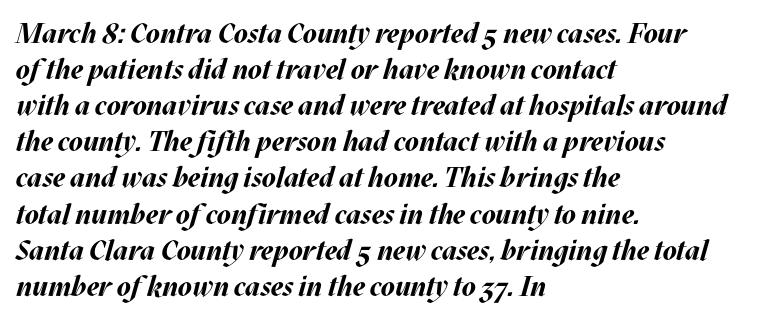
Q: Is the text bold? A: Yes.
Q: Is the text italic (slanted)? A: Yes, it leans right by about 17 degrees.
Q: Is the text underlined? A: No.
Q: How is the paragraph aligned? A: Left-aligned.
Q: Is the spacing between letters normal or unusually wide? A: Normal.
Q: Is the spacing between lines tight, normal or loose? A: Normal.
Q: Width (condensed, normal, or wide)? A: Normal.
Q: Stroke contrast? A: Medium.
Q: x-height? A: Large.
Q: Monospaced? A: No.
